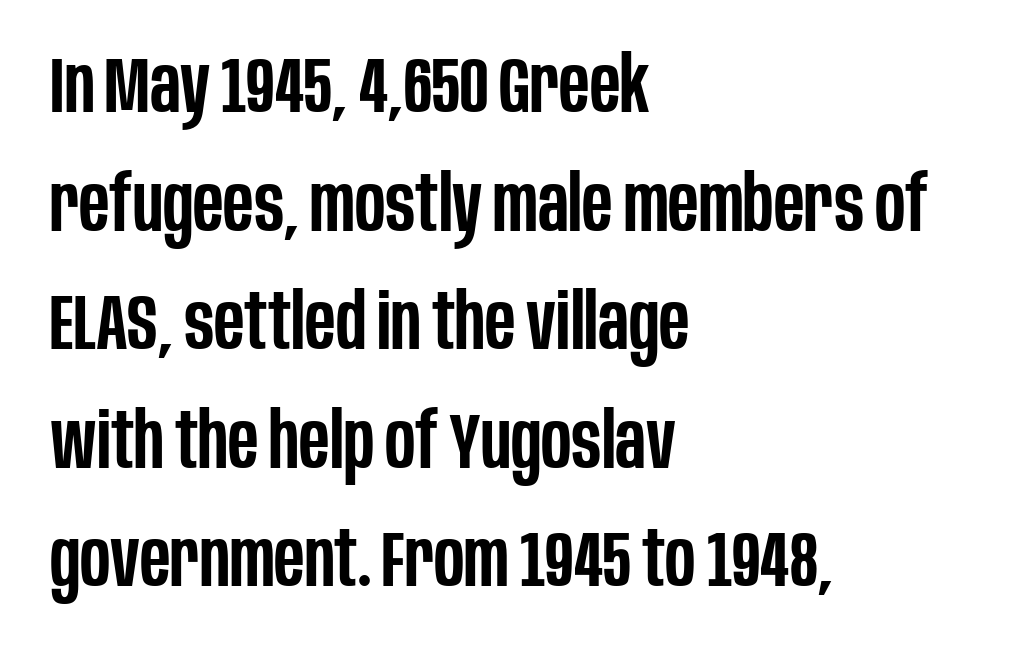
{"serif": "no", "italic": "no", "bold": "semi", "weight": "semibold", "width": "condensed", "stroke_contrast": "low", "x_height": "large", "monospaced": "no", "underline": "no", "align": "left", "line_spacing": "normal", "line_spacing_ratio": 1.54, "letter_spacing": "normal", "letter_spacing_em": 0.0, "glyph_px": 77}
